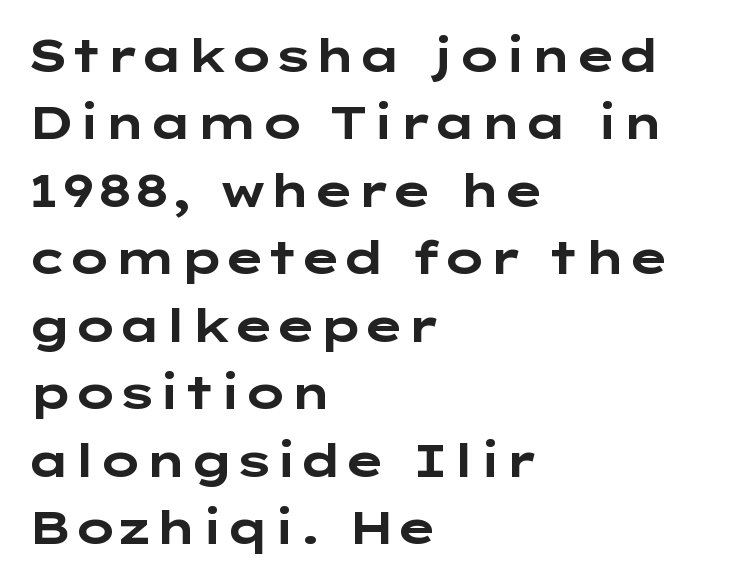
Posture: straight, roman, zero tilt. Letter spacing: default. The font is running at its bold setting. Clear beneath every line of the passage. Notice how the passage keeps a crisp vertical edge on the left only. You can tell from the bare stems that sans-serif type was used.
